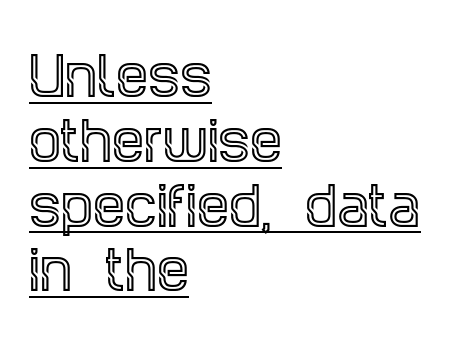
Q: Is the text italic (slanted)? A: No, it is upright.
Q: Is the typeface a serif or a sans-serif typeface? A: Serif.
Q: Is the text underlined? A: Yes.
Q: How is the paragraph aligned? A: Left-aligned.
Q: Is the spacing between letters normal or unusually wide? A: Normal.
Q: Is the spacing between lines tight, normal or loose? A: Normal.
Q: Width (condensed, normal, or wide)? A: Condensed.
Q: x-height? A: Large.
Q: Monospaced? A: No.
